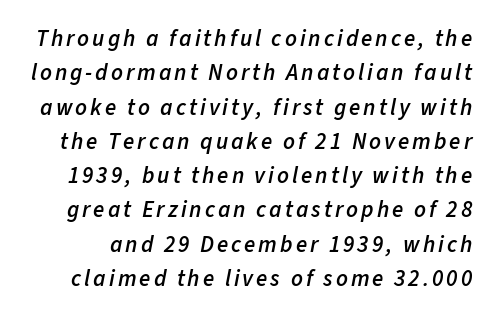
The image shows 23 px text type, italic (leaning right); set normal line spacing (1.49x), not underlined.
